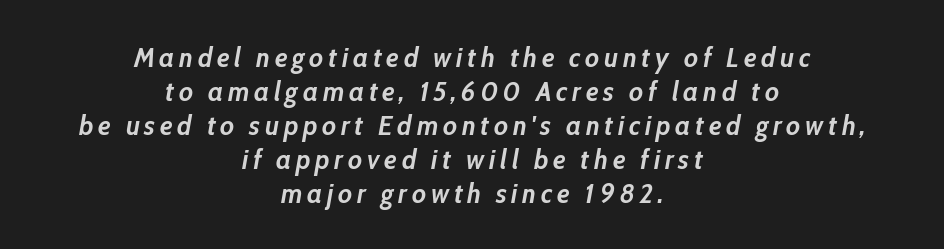
Which margin do the lines hug? Neither — every line sits in the middle. Nobody drew a line under any word here. These lines are rendered in a variable-pitch font. Heft: maximum for text — a bold.
